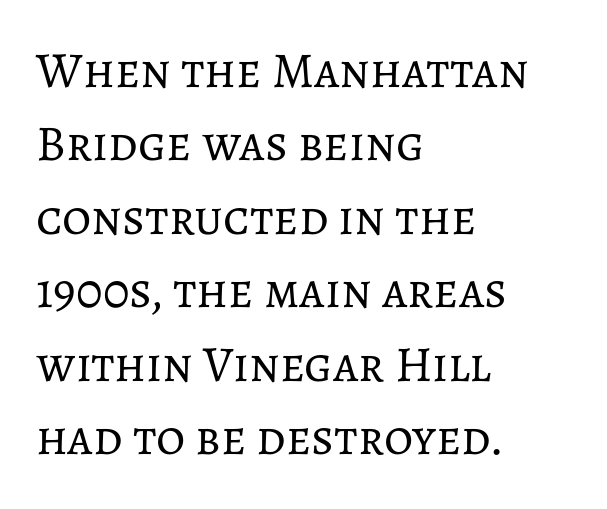
The face used here is proportionally spaced, like ordinary book or web type. The face used here is rendered with its standard letterfit. The compositor pushed each line to the left boundary. The area under the type is left untouched. Vertically, the passage feels balanced, rows spaced as you'd expect.
